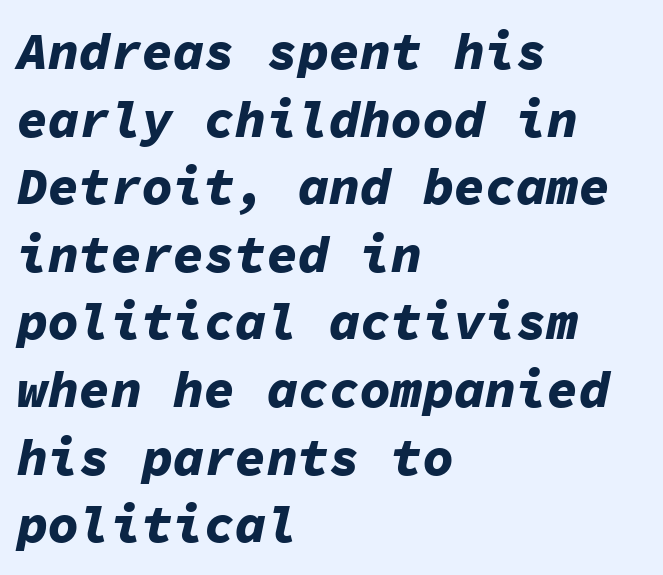
This sample has the even, mechanical cadence of fixed-width lettering. Reading down the column, the eye jumps a familiar distance to each next line. Characters follow at the spacing the type designer built in. Just letters on the line, the space beneath them empty. Emphasis-style slanted type is in use.
